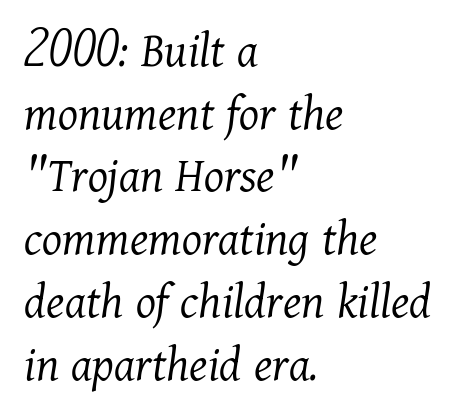
This sample is left-justified, so line endings fall wherever the words run out. Do the characters align in a grid? No, the font is proportional. These lines are composed in type with serifs. Nothing unusual about the tracking: characters are spaced as the font intends. Nothing heavy about these letters — not bold at all.
